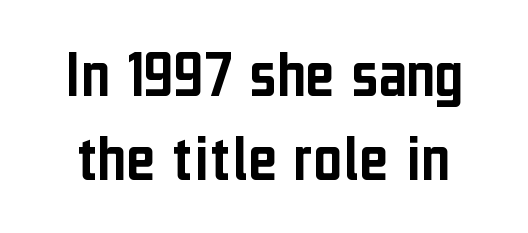
The image shows 69 px condensed sans-serif type, upright; set line spacing 1.22x, normal letter spacing, not underlined; low stroke contrast and a medium x-height.
